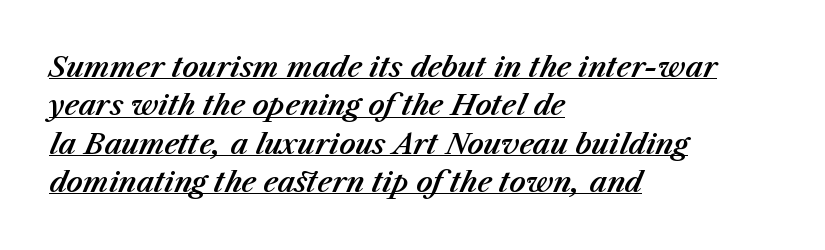
{"italic": "yes", "lean": "right", "slant_degrees": 23, "width": "normal", "stroke_contrast": "medium", "x_height": "medium", "monospaced": "no", "underline": "yes", "align": "left", "line_spacing": "normal", "line_spacing_ratio": 1.37, "letter_spacing": "normal", "letter_spacing_em": 0.0, "glyph_px": 28}
